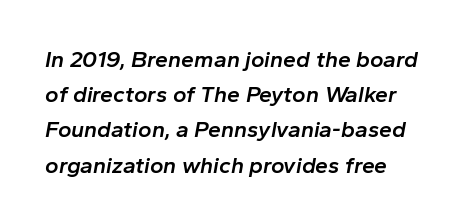
Q: Is the text bold? A: Semi-bold.
Q: Is the text italic (slanted)? A: Yes, it leans right by about 10 degrees.
Q: Is the text underlined? A: No.
Q: How is the paragraph aligned? A: Left-aligned.
Q: Is the spacing between letters normal or unusually wide? A: Normal.
Q: Is the spacing between lines tight, normal or loose? A: Normal.
